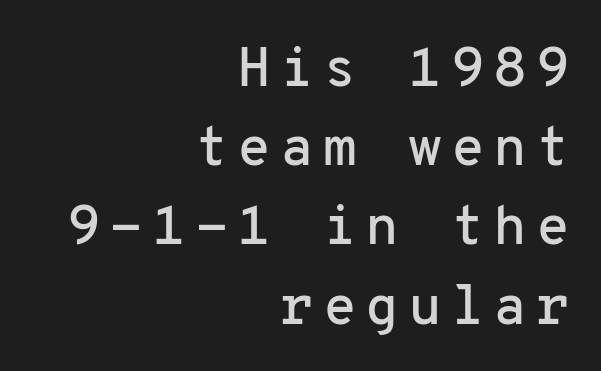
The image shows 55 px sans-serif type, upright, monospaced; set right-aligned, normal line spacing (1.44x), not underlined; low stroke contrast and a medium x-height.
